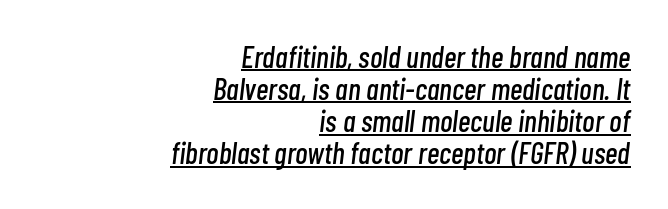
Q: Is the text italic (slanted)? A: Yes, it leans right by about 7 degrees.
Q: Is the text underlined? A: Yes.
Q: How is the paragraph aligned? A: Right-aligned.
Q: Is the spacing between letters normal or unusually wide? A: Normal.
Q: Is the spacing between lines tight, normal or loose? A: Tight.
Q: Width (condensed, normal, or wide)? A: Condensed.
Q: Stroke contrast? A: Low.
Q: x-height? A: Medium.
Q: Monospaced? A: No.
